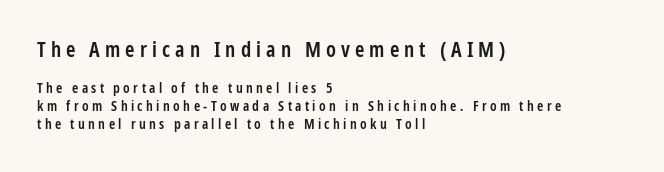
The image shows 21 px text type, upright; set left-aligned, normal line spacing (1.26x), unusually wide letter spacing (+0.24 em), not underlined; the first (top) block is 1.5x larger.
